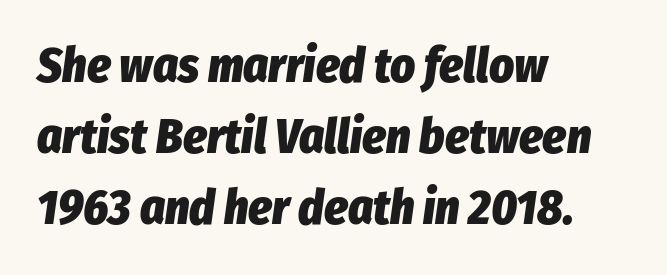
Q: Is the text bold? A: Yes.
Q: Is the text italic (slanted)? A: Yes, it leans right by about 8 degrees.
Q: Is the text underlined? A: No.
Q: How is the paragraph aligned? A: Left-aligned.
Q: Is the spacing between letters normal or unusually wide? A: Normal.
Q: Is the spacing between lines tight, normal or loose? A: Normal.
Q: Width (condensed, normal, or wide)? A: Condensed.
Q: Stroke contrast? A: Low.
Q: x-height? A: Medium.
Q: Monospaced? A: No.
